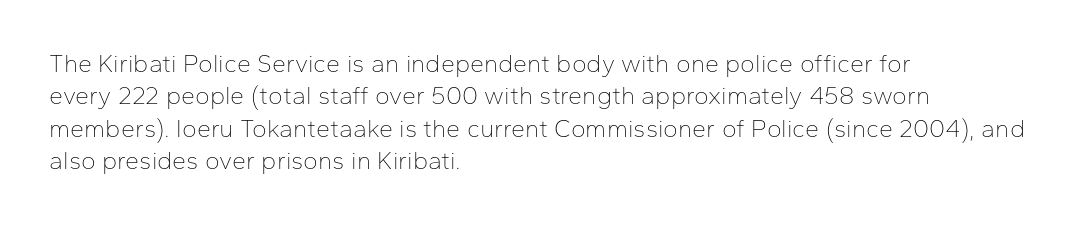
Q: Is the text bold? A: No.
Q: Is the text italic (slanted)? A: No, it is upright.
Q: Is the text underlined? A: No.
Q: How is the paragraph aligned? A: Left-aligned.
Q: Is the spacing between letters normal or unusually wide? A: Normal.
Q: Is the spacing between lines tight, normal or loose? A: Normal.
